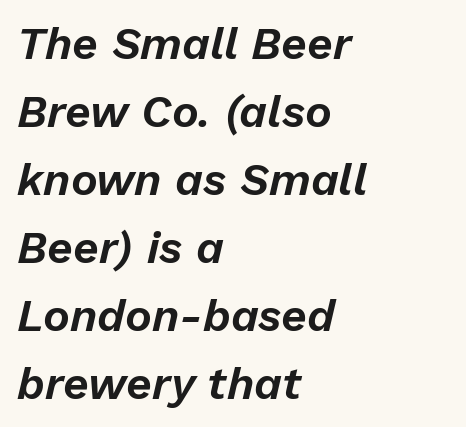
Students, observe: this is what conventionally led text looks like. The space directly below the letters is spotless. There's an unmistakable incline to the writing here. Spacing between characters is what you'd get straight out of the box. Spacing verdict: proportional, widths tailored to each character.
